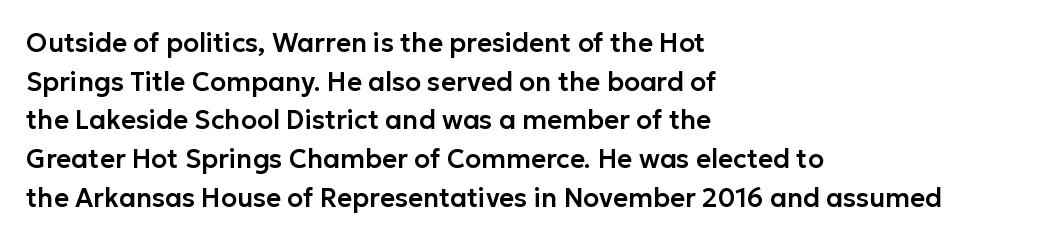
The image shows 26 px text type, upright; set left-aligned, normal line spacing (1.49x), normal letter spacing, not underlined.
